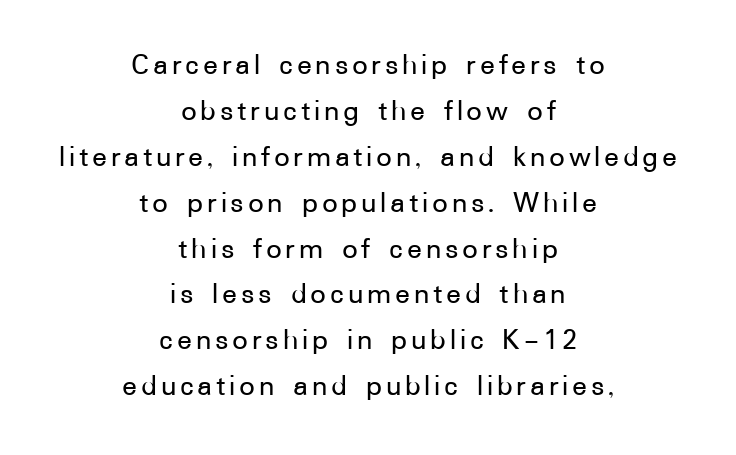
{"serif": "no", "italic": "no", "width": "normal", "stroke_contrast": "low", "x_height": "medium", "monospaced": "no", "underline": "no", "align": "center", "line_spacing": "normal", "line_spacing_ratio": 1.48, "glyph_px": 31}
